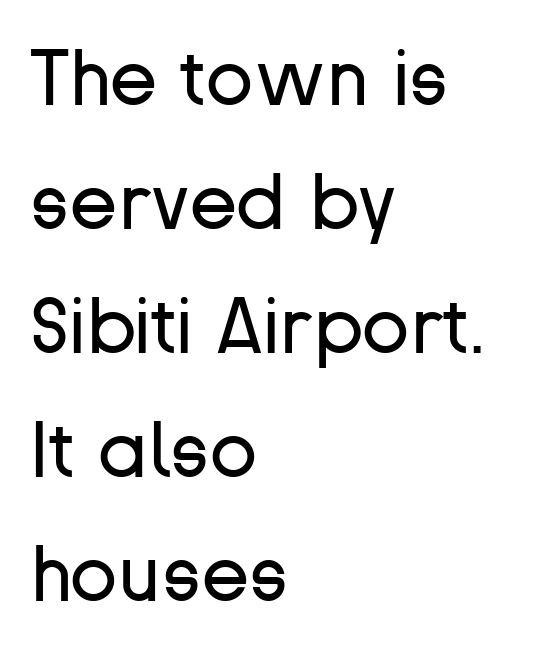
Unmarked baselines from the first word to the last. Between one letter and the next there's only the usual sliver of space. Each letter keeps its own natural width here, so spacing adapts to shape. A roman cut, with each character standing at attention. A typesetter would call this leading conventional body-copy spacing. Which margin do the lines hug? The left one — the right edge is uneven.
